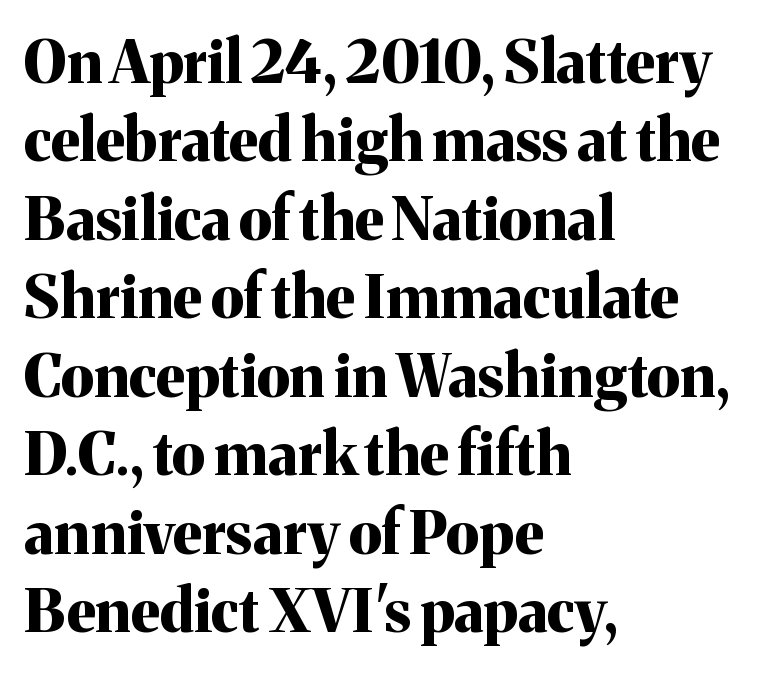
Q: Is the text bold? A: Yes.
Q: Is the text italic (slanted)? A: No, it is upright.
Q: Is the typeface a serif or a sans-serif typeface? A: Serif.
Q: Is the text underlined? A: No.
Q: How is the paragraph aligned? A: Left-aligned.
Q: Is the spacing between letters normal or unusually wide? A: Normal.
Q: Is the spacing between lines tight, normal or loose? A: Normal.
Q: Width (condensed, normal, or wide)? A: Normal.
Q: Stroke contrast? A: Medium.
Q: x-height? A: Medium.
Q: Monospaced? A: No.
